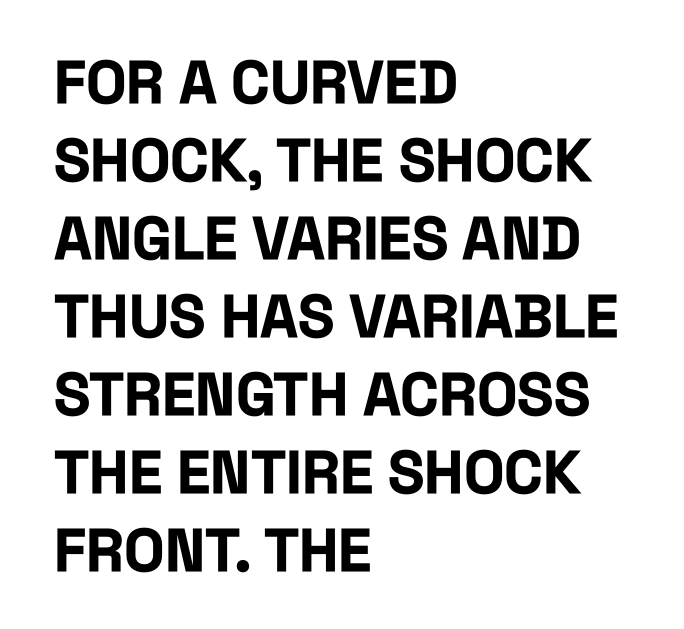
Q: Is the text bold? A: Yes.
Q: Is the text italic (slanted)? A: No, it is upright.
Q: Is the typeface a serif or a sans-serif typeface? A: Sans-serif.
Q: Is the text underlined? A: No.
Q: How is the paragraph aligned? A: Left-aligned.
Q: Is the spacing between letters normal or unusually wide? A: Normal.
Q: Is the spacing between lines tight, normal or loose? A: Normal.
Q: Width (condensed, normal, or wide)? A: Condensed.
Q: Stroke contrast? A: Low.
Q: x-height? A: Large.
Q: Monospaced? A: No.
